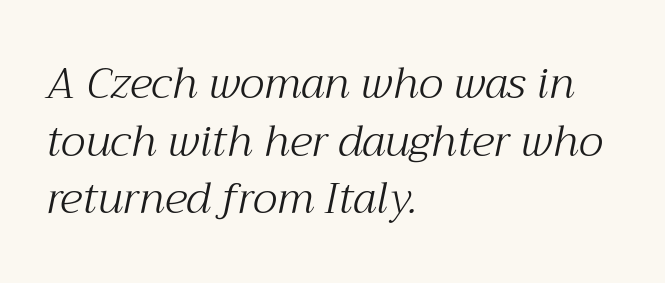
These lines are set flush left with a ragged right edge. To sum up the face: it has serifs. Heaviness? Minimal to ordinary, like unemphasized prose. Just letters on the line, the space beneath them empty.
